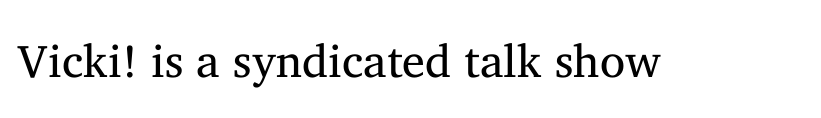
Q: Is the text bold? A: No.
Q: Is the text italic (slanted)? A: No, it is upright.
Q: Is the typeface a serif or a sans-serif typeface? A: Serif.
Q: Is the text underlined? A: No.
Q: Is the spacing between letters normal or unusually wide? A: Normal.
Q: Width (condensed, normal, or wide)? A: Normal.
Q: Stroke contrast? A: Medium.
Q: x-height? A: Medium.
Q: Monospaced? A: No.
